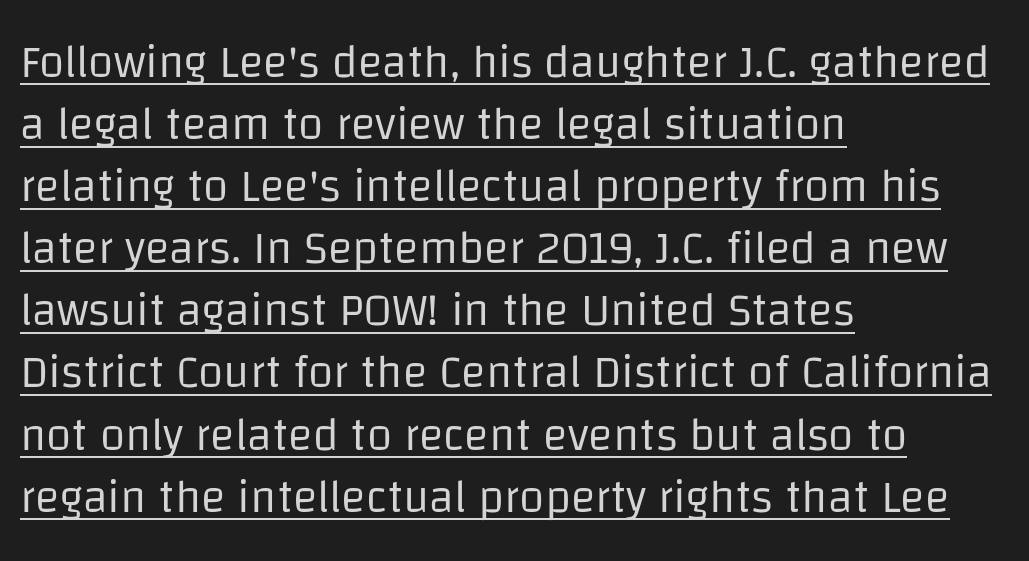
The image shows 46 px regular-weight sans-serif type, upright; set left-aligned, normal line spacing (1.35x), normal letter spacing, underlined; low stroke contrast and a large x-height.
